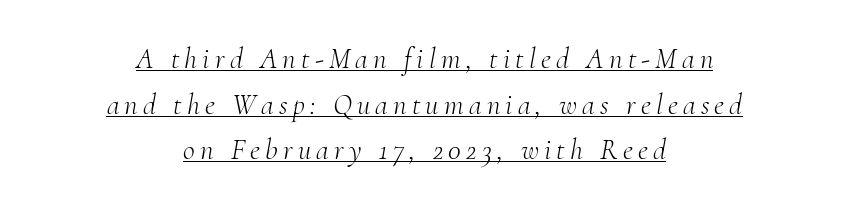
Stem width sits at or under what a default text font uses. Notice how descenders clear the ascenders below comfortably — that's standard leading. Centered paragraph, ragged on both sides. This sample has the flowing, uneven cadence of proportional lettering. This is underlined copy, the kind a proofreader might mark for attention. Designer's note — italics engaged.
